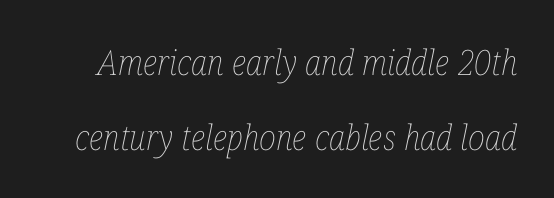
Note the varied advance widths — an 'i' is clearly narrower than an 'm'. The weight would be labelled regular, book, light, or lighter still. Does the lettering tilt? It does — this is italic. Inter-character spacing is left at the font's built-in metrics.
